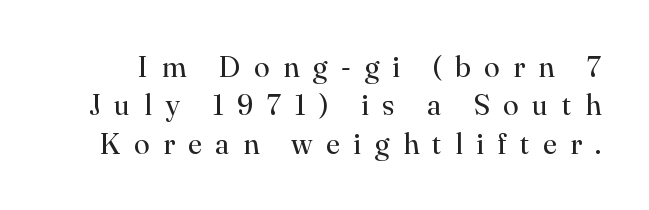
{"serif": "yes", "italic": "no", "bold": "no", "weight": "regular", "width": "normal", "stroke_contrast": "high", "x_height": "small", "monospaced": "no", "underline": "no", "line_spacing": "normal", "line_spacing_ratio": 1.32, "letter_spacing": "wide", "letter_spacing_em": 0.46, "glyph_px": 29}
